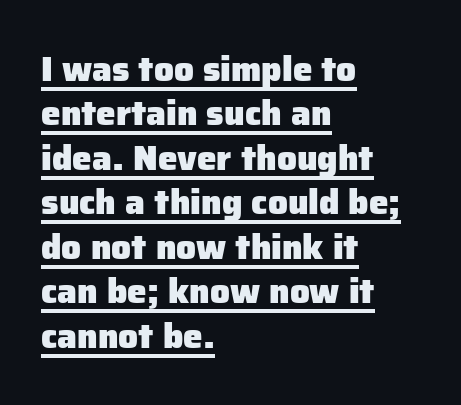
{"serif": "no", "italic": "no", "bold": "yes", "weight": "heavy", "width": "normal", "stroke_contrast": "low", "x_height": "medium", "monospaced": "no", "underline": "yes", "align": "left", "line_spacing": "normal", "line_spacing_ratio": 1.27, "letter_spacing": "normal", "letter_spacing_em": 0.0, "glyph_px": 35}
